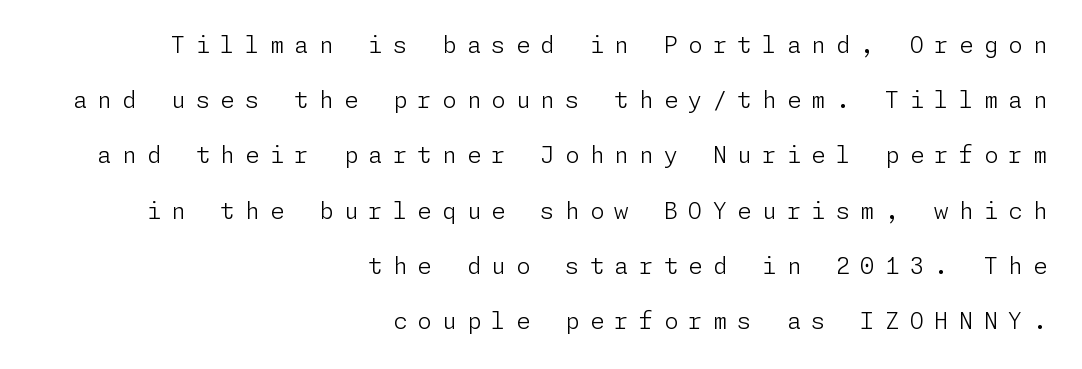
Posture: straight, roman, zero tilt. Vertical stems look standard width or narrower in stroke. Honestly, the letter spacing is so wide it's the main thing you notice. You could fit nearly another row in the gap between these rows. Honestly, there is no underline to notice here at all. Compared with a flush-left layout, this one pins lines to the opposite, right side.
